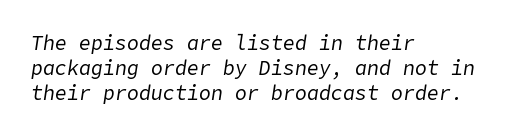
{"italic": "yes", "lean": "right", "slant_degrees": 9, "bold": "no", "underline": "no", "align": "left", "line_spacing": "normal", "line_spacing_ratio": 1.25, "letter_spacing": "normal", "letter_spacing_em": 0.0, "glyph_px": 20}
